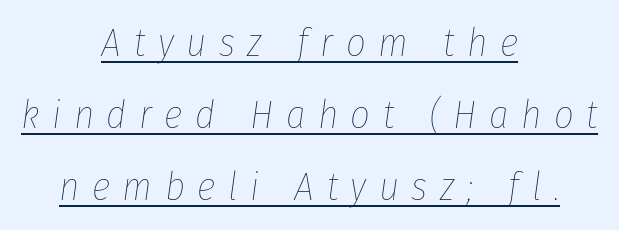
The image shows 39 px thin, condensed type, italic (leaning right); set centered, line spacing 1.84x, unusually wide letter spacing (+0.32 em), underlined; low stroke contrast and a medium x-height.
